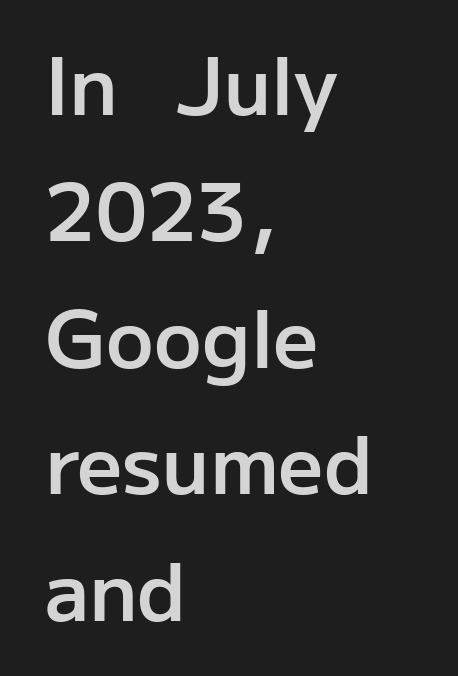
Each line starts at the same left margin while the right side varies. What stands out about the letter spacing? Nothing — it is the standard amount. Reading down the column, the eye jumps a familiar distance to each next line. A roman cut, with each character standing at attention. Spacing verdict: proportional, widths tailored to each character.
